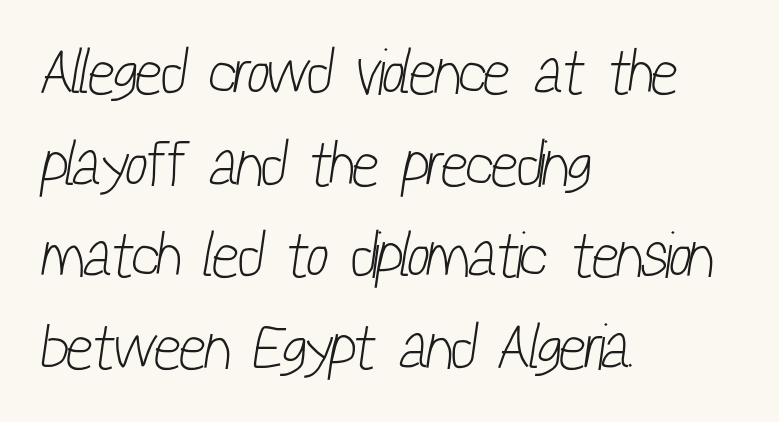
{"serif": "no", "bold": "no", "weight": "light", "width": "condensed", "stroke_contrast": "low", "x_height": "medium", "monospaced": "no", "underline": "no", "align": "left", "line_spacing": "normal", "line_spacing_ratio": 1.43, "letter_spacing": "normal", "letter_spacing_em": 0.0, "glyph_px": 64}
